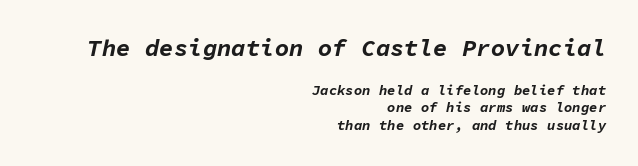
{"italic": "yes", "lean": "right", "slant_degrees": 11, "bold": "yes", "underline": "no", "align": "right", "line_spacing_ratio": 1.24, "letter_spacing": "normal", "letter_spacing_em": 0.0, "larger_block": "first", "size_ratio": 1.71, "glyph_px": 24}
